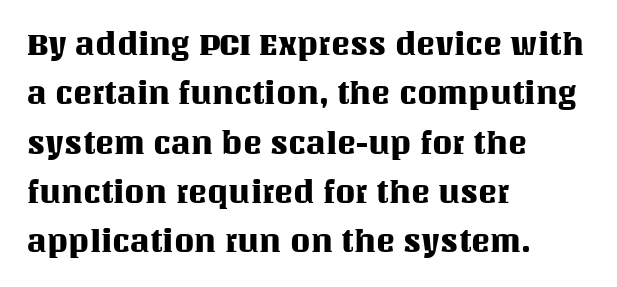
The image shows 32 px text type, upright; set left-aligned, normal line spacing (1.54x), normal letter spacing, not underlined; medium stroke contrast and a large x-height.
